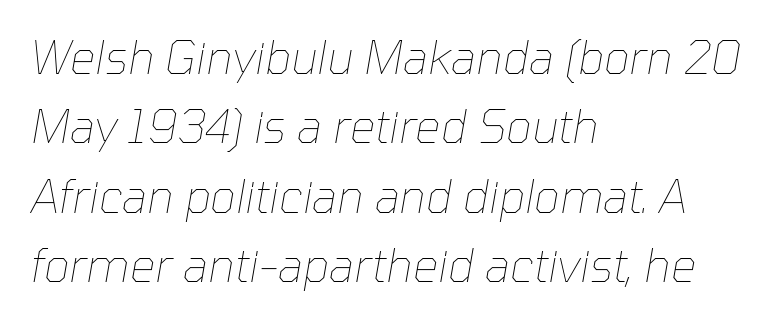
A light-to-regular cut is what we see here. Students, observe: this is what conventionally led text looks like. Quick note: underline off. The compositor pushed each line to the left boundary.
